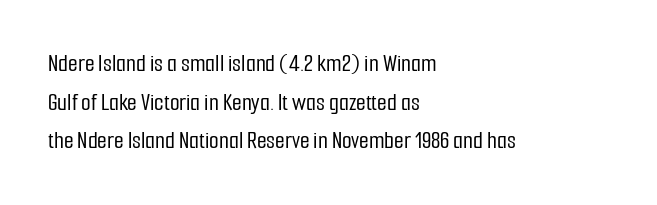
The image shows 25 px text type, upright; set left-aligned, normal line spacing (1.55x), normal letter spacing, not underlined.
